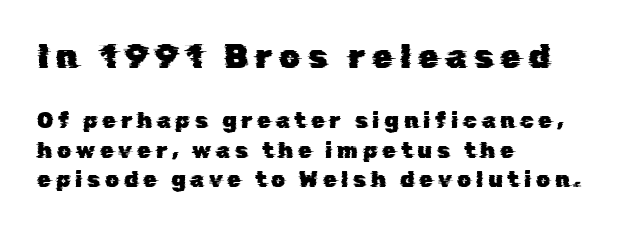
Q: Is the typeface a serif or a sans-serif typeface? A: Sans-serif.
Q: Is the text underlined? A: No.
Q: How is the paragraph aligned? A: Left-aligned.
Q: Is the spacing between letters normal or unusually wide? A: Unusually wide.
Q: Is the spacing between lines tight, normal or loose? A: Normal.
Q: Which block of text is set in a larger size, the first (top) or the second (bottom)? A: The first (top) one.
Q: Width (condensed, normal, or wide)? A: Normal.
Q: Stroke contrast? A: Low.
Q: x-height? A: Medium.
Q: Monospaced? A: No.
